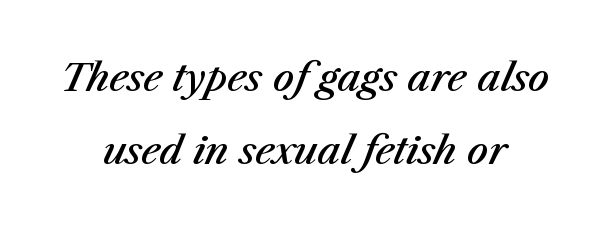
{"italic": "yes", "lean": "right", "slant_degrees": 23, "bold": "semi", "weight": "semibold", "width": "normal", "stroke_contrast": "medium", "x_height": "medium", "monospaced": "no", "underline": "no", "align": "center", "line_spacing": "loose", "line_spacing_ratio": 1.93, "letter_spacing": "normal", "letter_spacing_em": 0.0, "glyph_px": 38}
